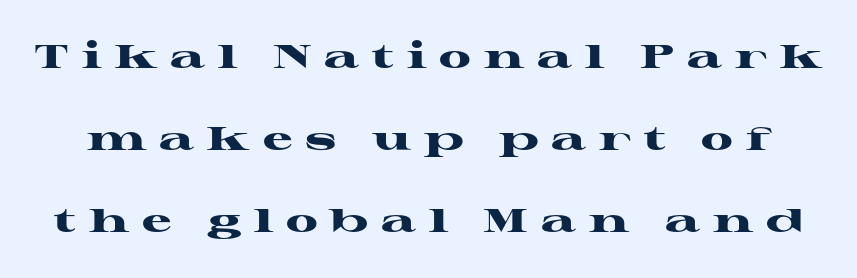
The image shows 33 px heavy, wide serif type, upright; set loose line spacing (2.49x), unusually wide letter spacing (+0.39 em), not underlined; high stroke contrast and a medium x-height.
